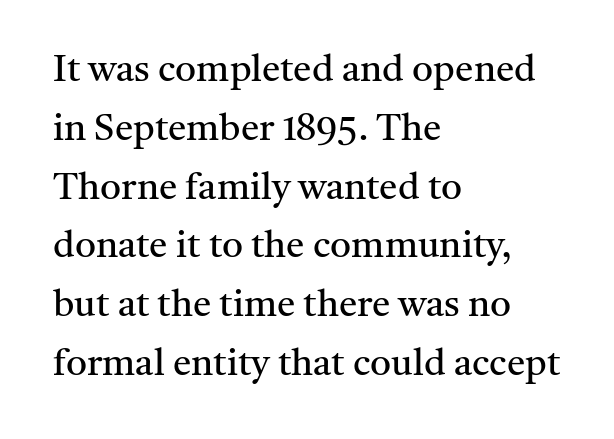
{"serif": "yes", "italic": "no", "bold": "no", "weight": "regular", "width": "normal", "stroke_contrast": "medium", "x_height": "medium", "monospaced": "no", "underline": "no", "align": "left", "line_spacing": "normal", "line_spacing_ratio": 1.59, "letter_spacing": "normal", "letter_spacing_em": 0.0, "glyph_px": 37}
